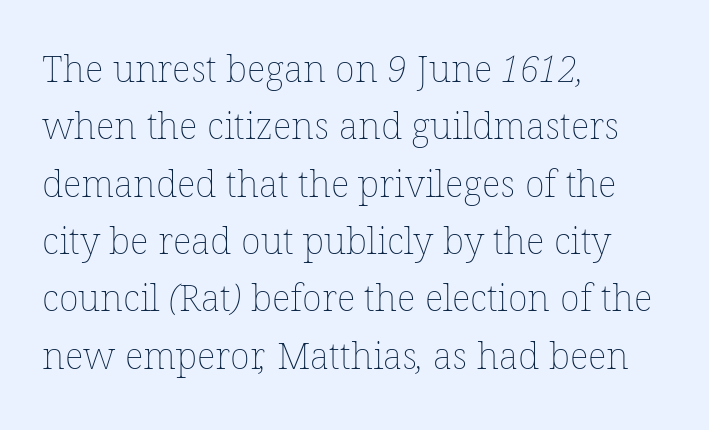
Tracking value appears to be zero — textbook default spacing. Check the space under the baseline: it is left empty. Vertically, the passage feels balanced, rows spaced as you'd expect. The paragraph shown leans on its left margin. Stroke thickness stays within the range of a standard reading face or lighter.
